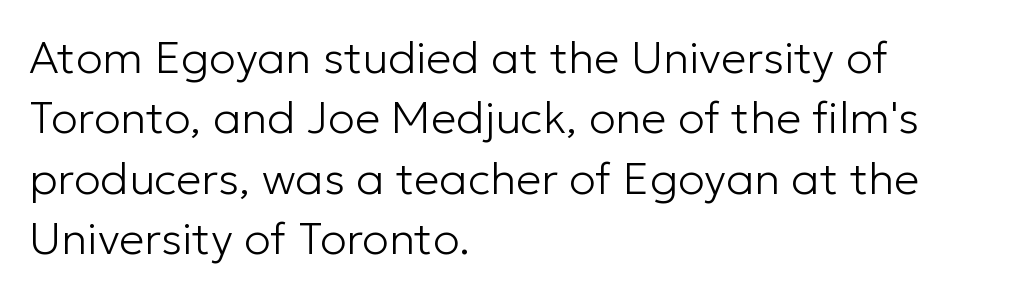
Note: no serifs on the glyphs. This sample has the flowing, uneven cadence of proportional lettering. A typesetter would call this zero additional tracking. Just letters on the line, the space beneath them empty. Summary of weight: not heavy and not bold.
